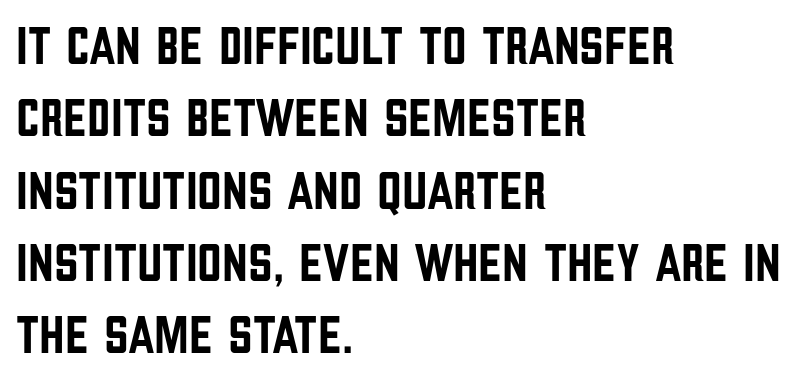
{"serif": "no", "italic": "no", "width": "condensed", "stroke_contrast": "low", "x_height": "large", "monospaced": "no", "underline": "no", "align": "left", "line_spacing": "normal", "line_spacing_ratio": 1.34, "letter_spacing": "normal", "letter_spacing_em": 0.0, "glyph_px": 54}
